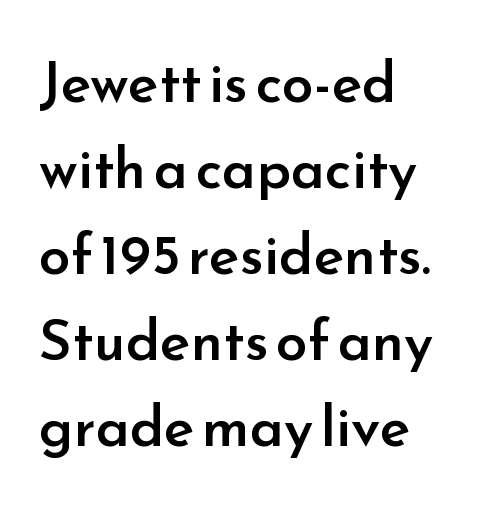
The image shows 57 px semibold sans-serif type, upright; set left-aligned, normal line spacing (1.51x), normal letter spacing, not underlined; low stroke contrast and a small x-height.
